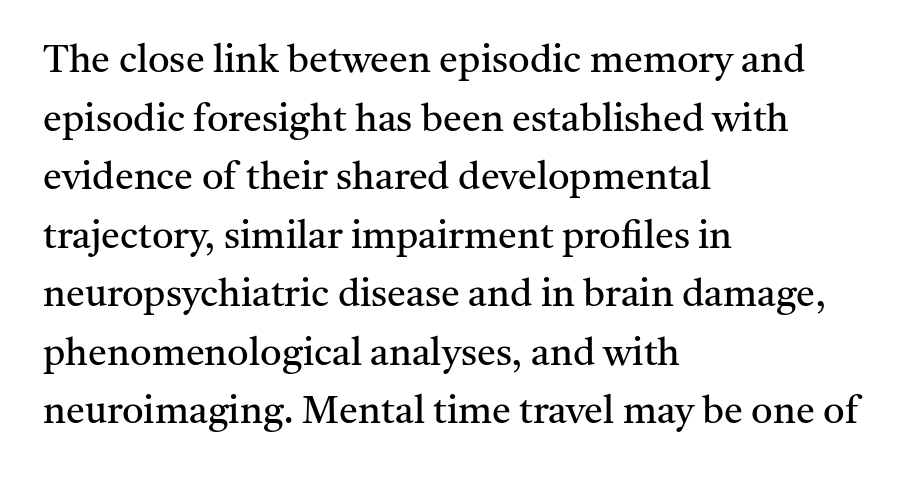
Q: Is the text bold? A: No.
Q: Is the text italic (slanted)? A: No, it is upright.
Q: Is the typeface a serif or a sans-serif typeface? A: Serif.
Q: Is the text underlined? A: No.
Q: How is the paragraph aligned? A: Left-aligned.
Q: Is the spacing between letters normal or unusually wide? A: Normal.
Q: Is the spacing between lines tight, normal or loose? A: Normal.
Q: Width (condensed, normal, or wide)? A: Normal.
Q: Stroke contrast? A: Medium.
Q: x-height? A: Medium.
Q: Monospaced? A: No.
